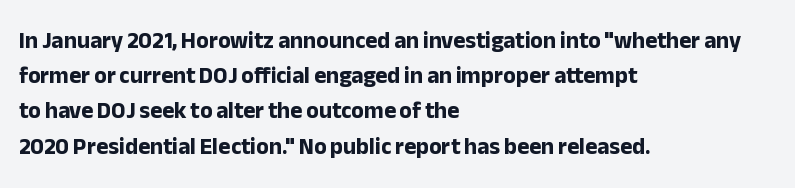
{"italic": "no", "bold": "yes", "underline": "no", "align": "left", "line_spacing": "normal", "line_spacing_ratio": 1.53, "letter_spacing": "normal", "letter_spacing_em": 0.0, "glyph_px": 23}
